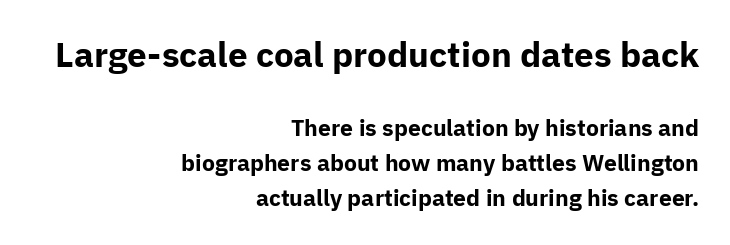
On the weight axis this lands at bold, roughly 700. This sample is right-justified, so line beginnings fall wherever the words allow. A clean baseline with only descenders dipping below it. In terms of letterform style, serifs are entirely absent. Characters follow at the spacing the type designer built in. Which of the two is more prominent by size? The first, at the top.
